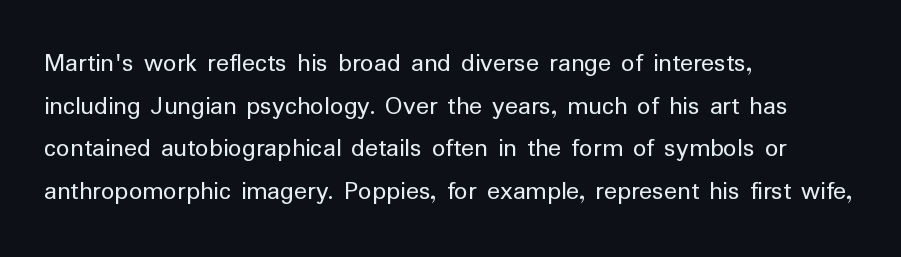
Q: Is the text bold? A: No.
Q: Is the text italic (slanted)? A: No, it is upright.
Q: Is the text underlined? A: No.
Q: How is the paragraph aligned? A: Left-aligned.
Q: Is the spacing between letters normal or unusually wide? A: Normal.
Q: Is the spacing between lines tight, normal or loose? A: Normal.
